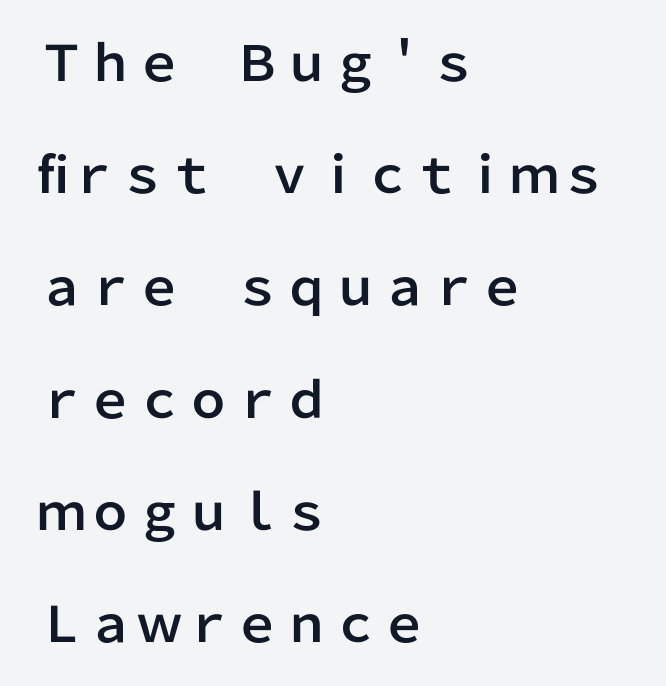
Q: Is the text italic (slanted)? A: No, it is upright.
Q: Is the typeface a serif or a sans-serif typeface? A: Sans-serif.
Q: Is the text underlined? A: No.
Q: How is the paragraph aligned? A: Left-aligned.
Q: Is the spacing between letters normal or unusually wide? A: Normal.
Q: Is the spacing between lines tight, normal or loose? A: Loose.
Q: Width (condensed, normal, or wide)? A: Normal.
Q: Stroke contrast? A: Low.
Q: x-height? A: Medium.
Q: Monospaced? A: No.
